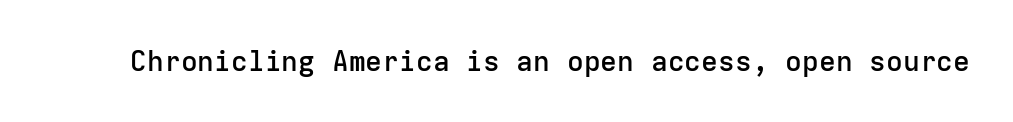
Q: Is the text bold? A: Semi-bold.
Q: Is the text italic (slanted)? A: No, it is upright.
Q: Is the typeface a serif or a sans-serif typeface? A: Sans-serif.
Q: Is the text underlined? A: No.
Q: Is the spacing between letters normal or unusually wide? A: Normal.
Q: Width (condensed, normal, or wide)? A: Normal.
Q: Stroke contrast? A: Low.
Q: x-height? A: Medium.
Q: Monospaced? A: Yes.
